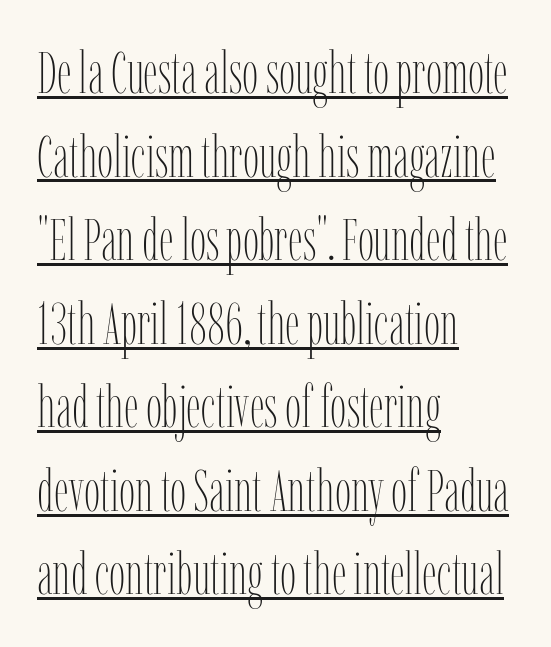
The image shows 58 px thin, condensed type, upright; set left-aligned, normal line spacing (1.44x), normal letter spacing, underlined; low stroke contrast and a medium x-height.
